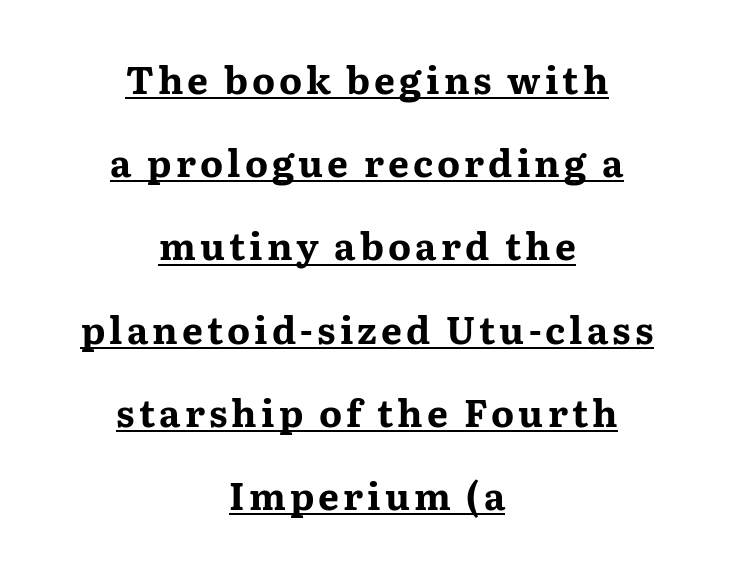
Q: Is the text bold? A: Yes.
Q: Is the text italic (slanted)? A: No, it is upright.
Q: Is the typeface a serif or a sans-serif typeface? A: Serif.
Q: Is the text underlined? A: Yes.
Q: How is the paragraph aligned? A: Centered.
Q: Is the spacing between lines tight, normal or loose? A: Loose.
Q: Width (condensed, normal, or wide)? A: Wide.
Q: Stroke contrast? A: Medium.
Q: x-height? A: Medium.
Q: Monospaced? A: No.
